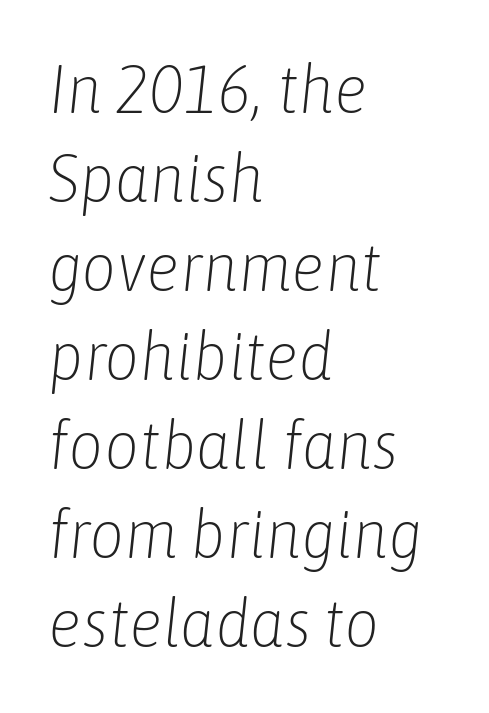
The image shows 68 px light, condensed type, italic (leaning right); set left-aligned, normal line spacing (1.31x), normal letter spacing, not underlined; low stroke contrast and a medium x-height.
